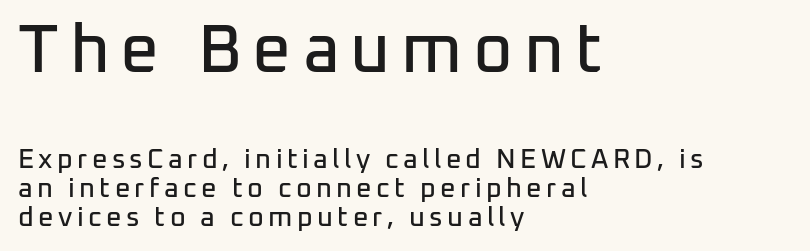
Here the first block reads like a headline and the second like body copy. The passage shown is typed in a proportional face where columns would drift. Vertically, the passage feels compressed, each row crowding the next. A clean baseline with only descenders dipping below it. The ragged edge is on the right, which tells us the setting is flush left.
